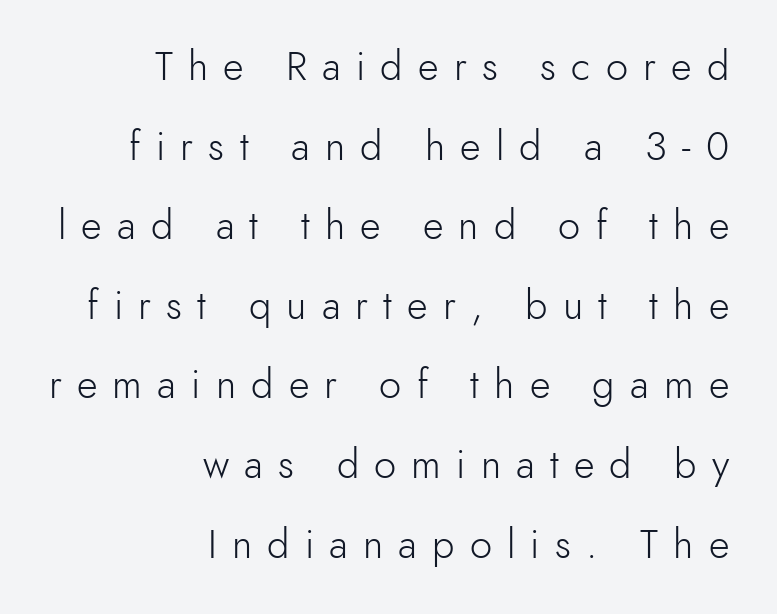
Q: Is the text bold? A: No.
Q: Is the text italic (slanted)? A: No, it is upright.
Q: Is the typeface a serif or a sans-serif typeface? A: Sans-serif.
Q: Is the text underlined? A: No.
Q: How is the paragraph aligned? A: Right-aligned.
Q: Is the spacing between letters normal or unusually wide? A: Unusually wide.
Q: Is the spacing between lines tight, normal or loose? A: Loose.
Q: Width (condensed, normal, or wide)? A: Normal.
Q: x-height? A: Small.
Q: Monospaced? A: No.
